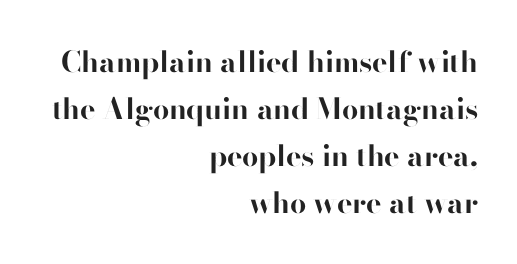
The image shows 29 px bold sans-serif type, upright; set right-aligned, normal line spacing (1.62x), normal letter spacing, not underlined; high stroke contrast and a small x-height.
